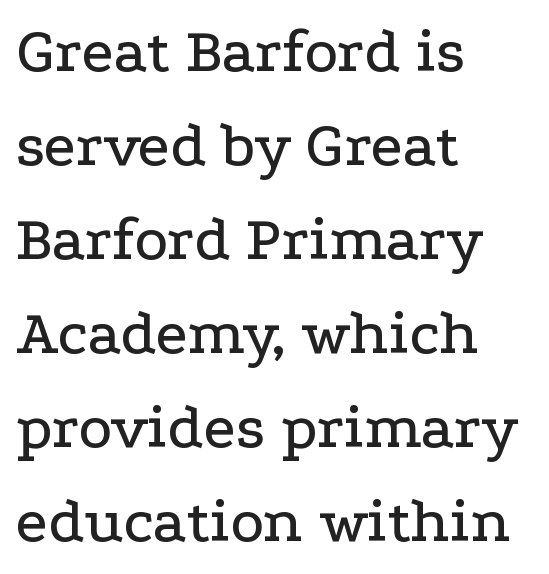
The space directly below the letters is spotless. Visually the block forms a straight wall on the left and a jagged coastline on the right. Is this a fixed-width face? No — the glyphs have proportional, varying widths. Nope, not italic — everything's standing straight.
